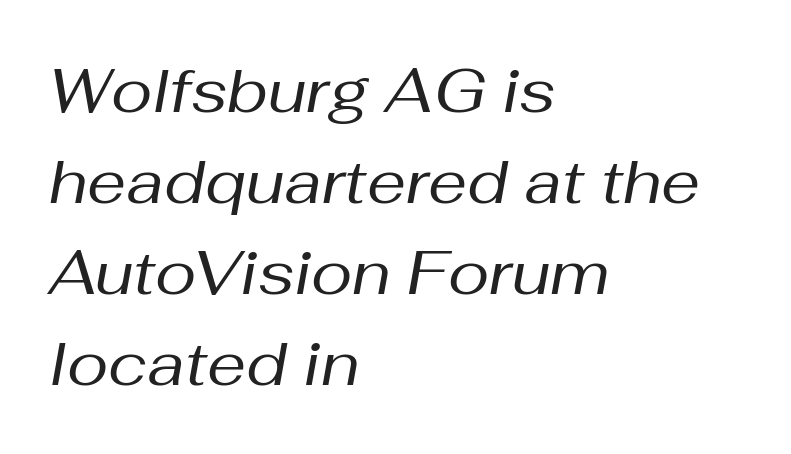
The image shows 62 px regular-weight type, italic (leaning right); set left-aligned, normal line spacing (1.47x), normal letter spacing, not underlined; medium stroke contrast and a medium x-height.
